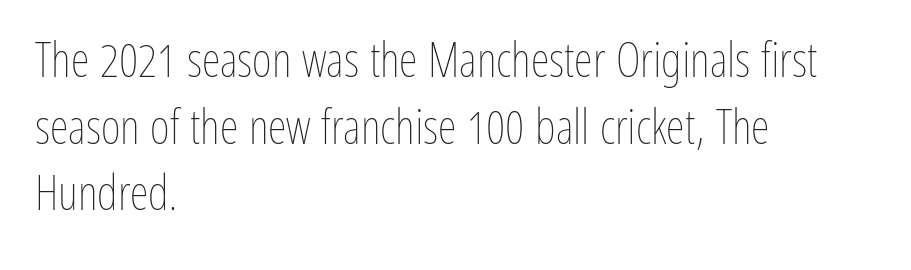
The image shows 48 px thin, condensed type, upright; set left-aligned, normal line spacing (1.39x), normal letter spacing, not underlined; low stroke contrast and a medium x-height.
